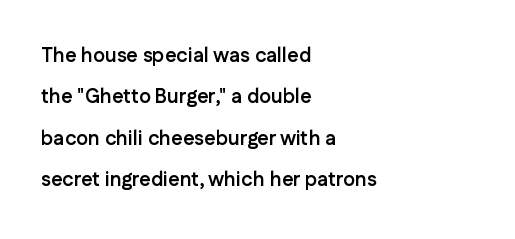
Q: Is the text bold? A: Yes.
Q: Is the text italic (slanted)? A: No, it is upright.
Q: Is the text underlined? A: No.
Q: How is the paragraph aligned? A: Left-aligned.
Q: Is the spacing between letters normal or unusually wide? A: Normal.
Q: Is the spacing between lines tight, normal or loose? A: Loose.
